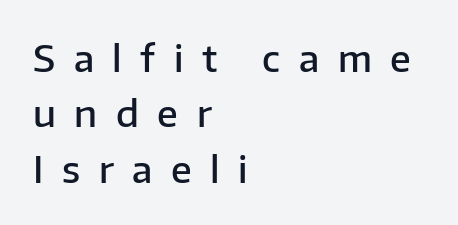
Q: Is the text bold? A: Semi-bold.
Q: Is the text italic (slanted)? A: No, it is upright.
Q: Is the typeface a serif or a sans-serif typeface? A: Sans-serif.
Q: Is the text underlined? A: No.
Q: How is the paragraph aligned? A: Left-aligned.
Q: Is the spacing between letters normal or unusually wide? A: Unusually wide.
Q: Is the spacing between lines tight, normal or loose? A: Normal.
Q: Width (condensed, normal, or wide)? A: Normal.
Q: Stroke contrast? A: Low.
Q: x-height? A: Medium.
Q: Monospaced? A: No.
